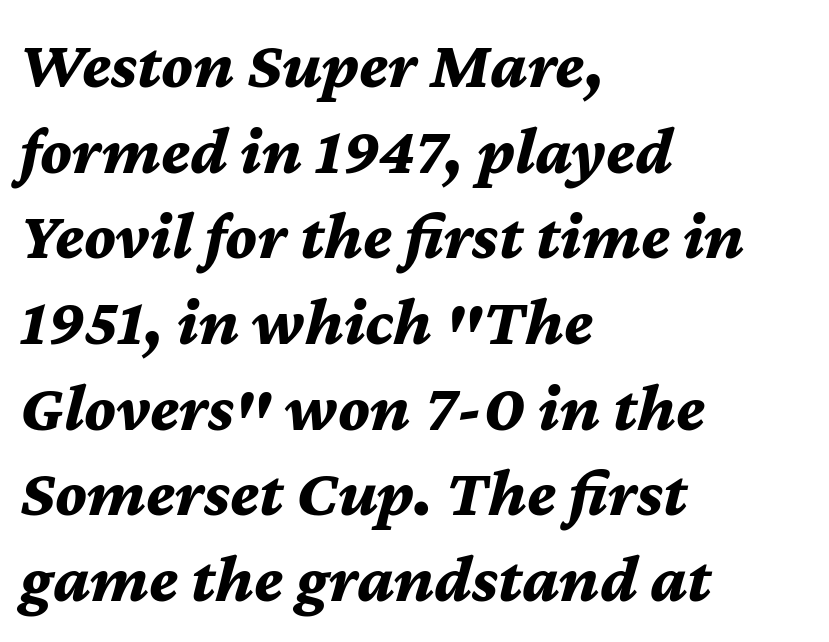
Q: Is the text bold? A: Yes.
Q: Is the text italic (slanted)? A: Yes, it leans right by about 12 degrees.
Q: Is the text underlined? A: No.
Q: How is the paragraph aligned? A: Left-aligned.
Q: Is the spacing between letters normal or unusually wide? A: Normal.
Q: Is the spacing between lines tight, normal or loose? A: Normal.
Q: Width (condensed, normal, or wide)? A: Normal.
Q: Stroke contrast? A: Medium.
Q: x-height? A: Medium.
Q: Monospaced? A: No.
